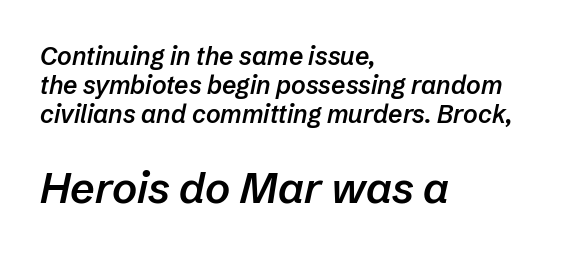
A student would notice the bottom passage is typeset larger than what precedes it. Every row of glyphs begins at an identical x-position on the left. The face used here has a pronounced slope to its letters. Summary of weight: moderately heavy, a semibold. The area under the type is left untouched.
